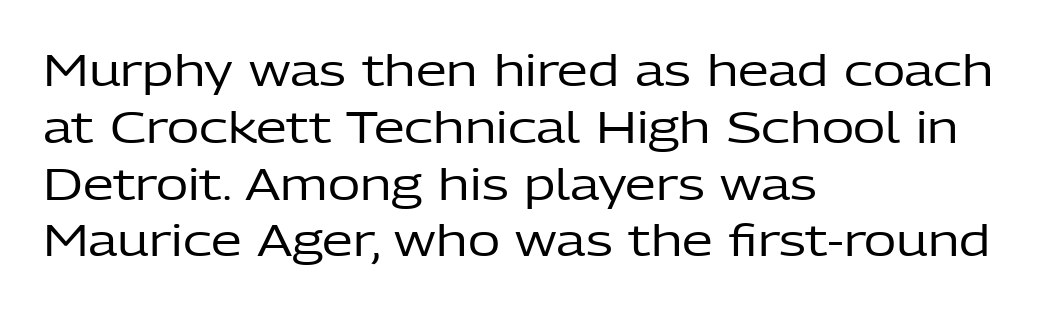
Q: Is the text bold? A: No.
Q: Is the text italic (slanted)? A: No, it is upright.
Q: Is the typeface a serif or a sans-serif typeface? A: Sans-serif.
Q: Is the text underlined? A: No.
Q: How is the paragraph aligned? A: Left-aligned.
Q: Is the spacing between letters normal or unusually wide? A: Normal.
Q: Is the spacing between lines tight, normal or loose? A: Normal.
Q: Width (condensed, normal, or wide)? A: Normal.
Q: Stroke contrast? A: Low.
Q: x-height? A: Medium.
Q: Monospaced? A: No.
